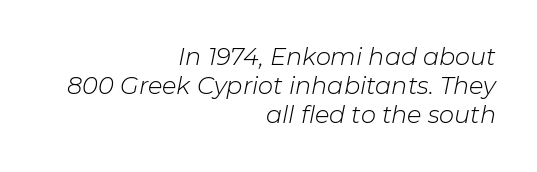
Q: Is the text bold? A: No.
Q: Is the text italic (slanted)? A: Yes, it leans right by about 11 degrees.
Q: Is the text underlined? A: No.
Q: How is the paragraph aligned? A: Right-aligned.
Q: Is the spacing between letters normal or unusually wide? A: Normal.
